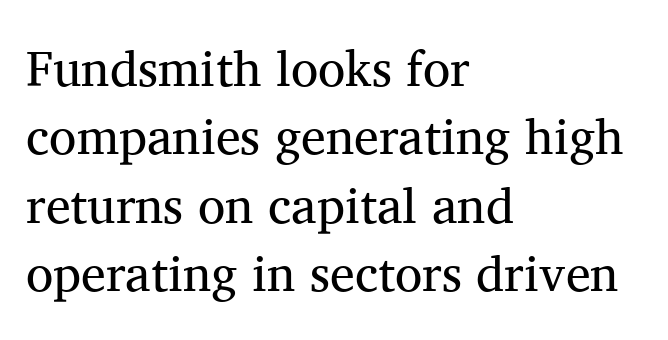
{"serif": "yes", "italic": "no", "bold": "no", "weight": "regular", "width": "normal", "stroke_contrast": "medium", "x_height": "medium", "monospaced": "no", "underline": "no", "align": "left", "line_spacing": "normal", "line_spacing_ratio": 1.37, "letter_spacing": "normal", "letter_spacing_em": 0.0, "glyph_px": 50}
